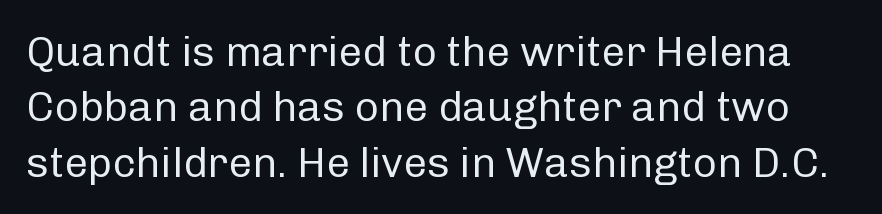
Q: Is the text bold? A: No.
Q: Is the text italic (slanted)? A: No, it is upright.
Q: Is the typeface a serif or a sans-serif typeface? A: Sans-serif.
Q: Is the text underlined? A: No.
Q: Is the spacing between letters normal or unusually wide? A: Normal.
Q: Is the spacing between lines tight, normal or loose? A: Normal.
Q: Width (condensed, normal, or wide)? A: Normal.
Q: Stroke contrast? A: Low.
Q: x-height? A: Medium.
Q: Monospaced? A: No.
